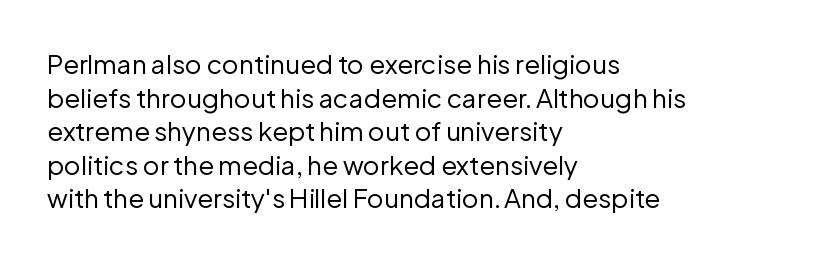
{"italic": "no", "bold": "no", "underline": "no", "align": "left", "line_spacing": "normal", "line_spacing_ratio": 1.29, "letter_spacing": "normal", "letter_spacing_em": 0.0, "glyph_px": 26}
